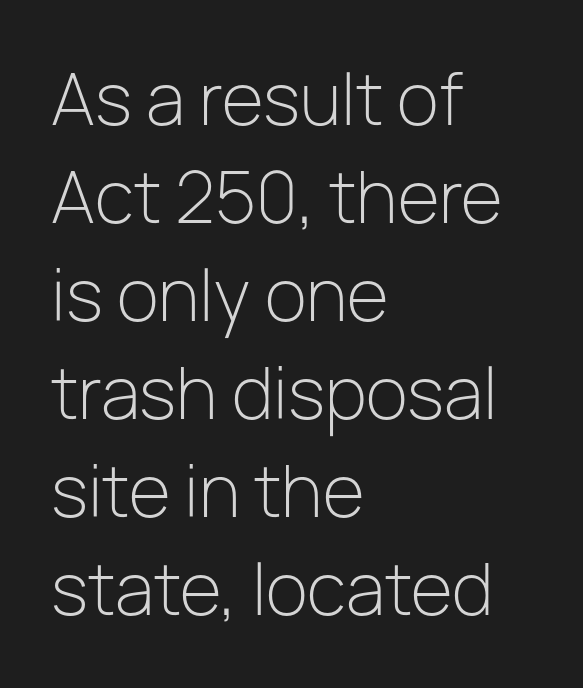
Vertically, the passage feels balanced, rows spaced as you'd expect. The compositor pushed each line to the left boundary. Type without underlining. The strokes carry an ordinary text weight at most. Is there any slant? The stems are plumb.
